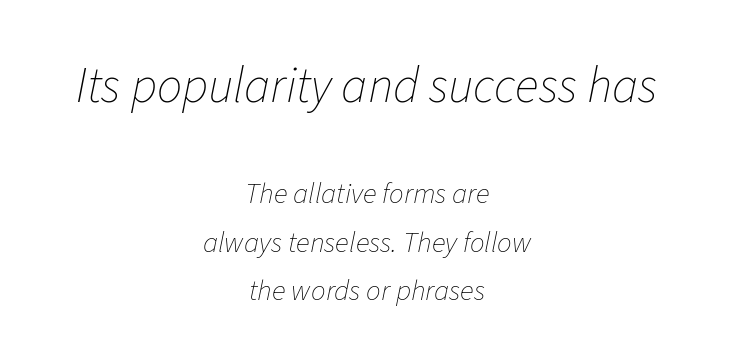
The foot of each line stays bare and open. A student would notice the top passage is typeset larger than what follows. Think standard paragraph weight, or any step lighter than that. The passage is arranged like a title page — every line centered. Italic? Definitely — the glyphs are oblique.
